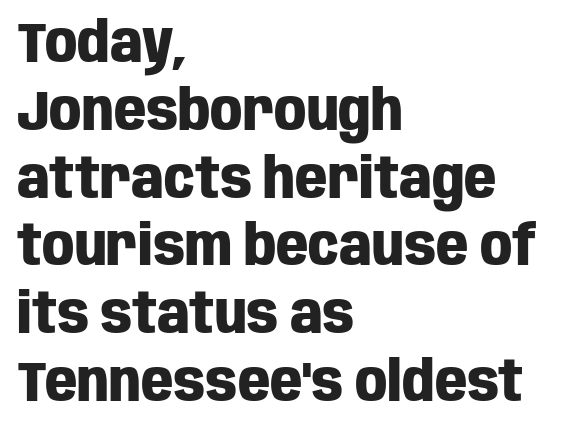
The image shows 56 px heavy, condensed sans-serif type, upright; set left-aligned, line spacing 1.21x, normal letter spacing, not underlined; low stroke contrast and a large x-height.
